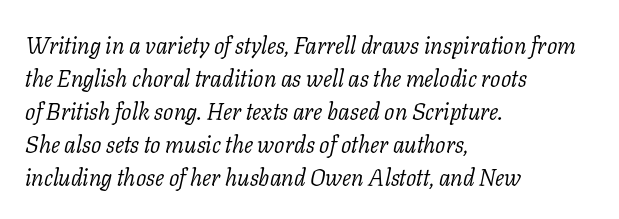
The image shows 23 px text type, italic (leaning right); set left-aligned, normal line spacing (1.44x), normal letter spacing, not underlined.
